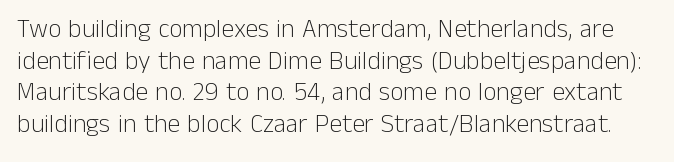
Designer's note — italics off, roman on. The baseline area is clear. Inter-character spacing is left at the font's built-in metrics. These glyphs show unthickened strokes, regular width or finer.
